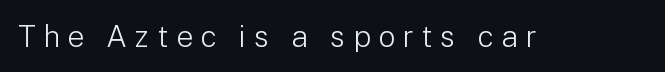
The image shows 30 px light sans-serif type, upright; set unusually wide letter spacing (+0.25 em), not underlined; low stroke contrast and a medium x-height.
